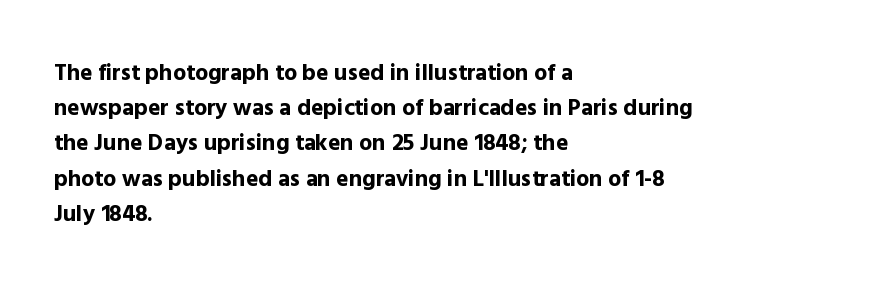
Each new line begins a customary step beneath the previous one. This rendering leaves character spacing at its baseline value. The lettering stays uniformly vertical, giving the passage a roman look. This rendering features lettering with no underline. A student would call this left alignment; a typographer would say flush left, rag right. Is the type bold? Yes — the strokes are clearly thick and heavy.
